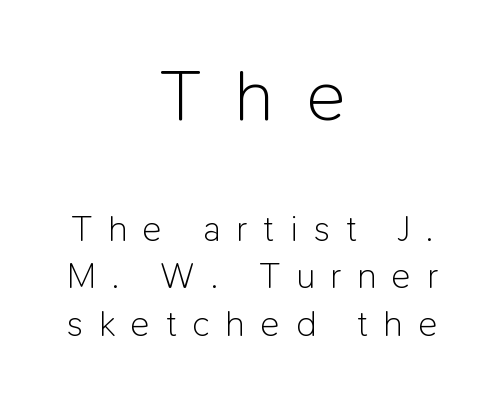
The image shows 73 px light sans-serif type, upright; set centered, normal line spacing (1.32x), unusually wide letter spacing (+0.44 em), not underlined; the first (top) block is 2.03x larger; low stroke contrast and a medium x-height.
